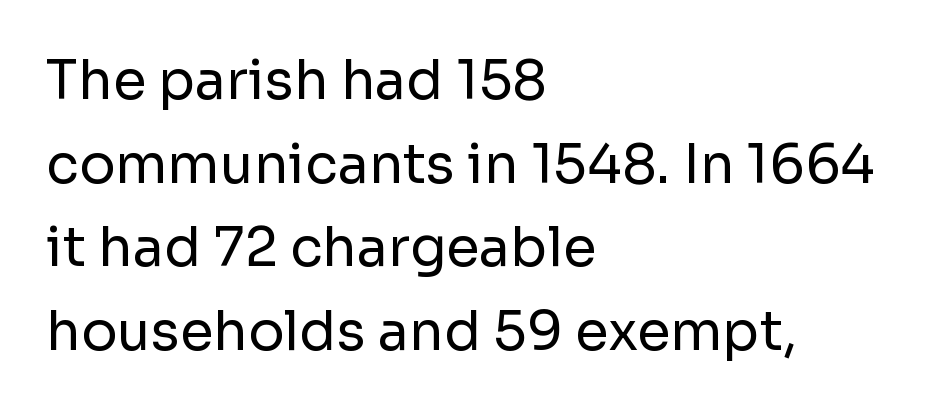
The baseline area is clear. Horizontal alignment here is leftward, the default for most running prose. Note: no serifs on the glyphs. Does extra space separate the letters? No, they use regular spacing. The passage shown is typed in a proportional face where columns would drift.
